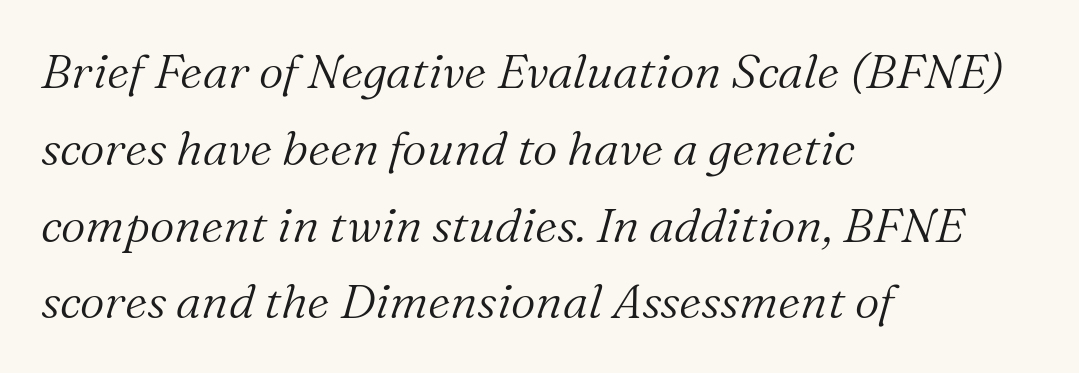
The image shows 48 px light serif type, italic (leaning right); set left-aligned, normal line spacing (1.6x), normal letter spacing, not underlined; medium stroke contrast and a medium x-height.
